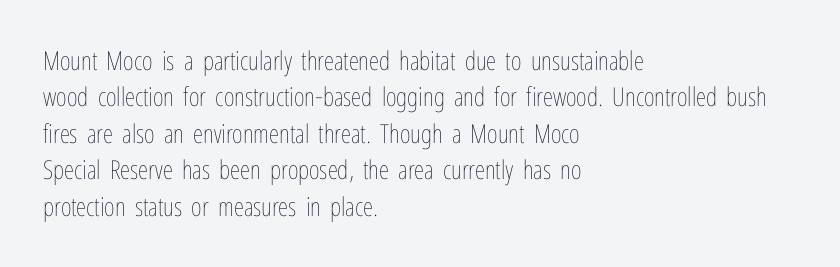
Q: Is the text bold? A: No.
Q: Is the text italic (slanted)? A: No, it is upright.
Q: Is the text underlined? A: No.
Q: How is the paragraph aligned? A: Left-aligned.
Q: Is the spacing between letters normal or unusually wide? A: Normal.
Q: Is the spacing between lines tight, normal or loose? A: Normal.
